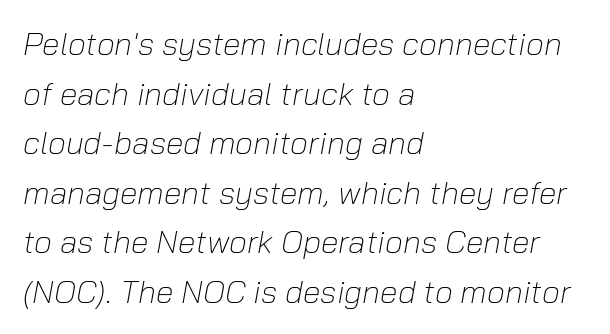
Baseline-to-baseline distance is the conventional proportion of letter height. Decoration check: the copy has no underline. The face used here has a pronounced slope to its letters. Is the stroke heavy? The answer is a plain regular-or-lighter. Here the designer chose a conventional face with non-uniform glyph widths. This sample is left-justified, so line endings fall wherever the words run out.
